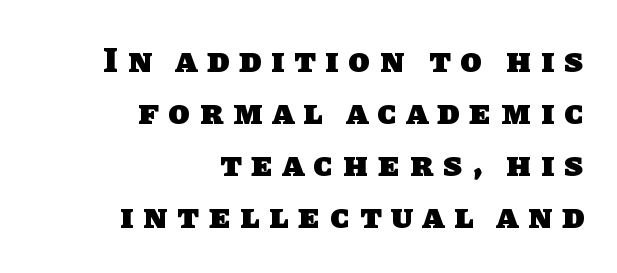
Q: Is the text bold? A: Yes.
Q: Is the typeface a serif or a sans-serif typeface? A: Sans-serif.
Q: Is the text underlined? A: No.
Q: How is the paragraph aligned? A: Right-aligned.
Q: Is the spacing between letters normal or unusually wide? A: Unusually wide.
Q: Is the spacing between lines tight, normal or loose? A: Normal.
Q: Width (condensed, normal, or wide)? A: Normal.
Q: Stroke contrast? A: Low.
Q: x-height? A: Large.
Q: Monospaced? A: No.
